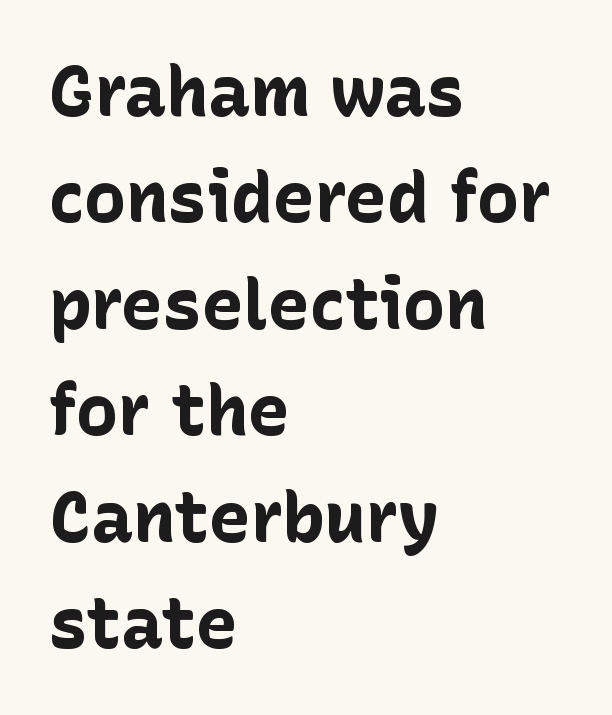
Q: Is the text bold? A: Yes.
Q: Is the text italic (slanted)? A: No, it is upright.
Q: Is the typeface a serif or a sans-serif typeface? A: Sans-serif.
Q: Is the text underlined? A: No.
Q: How is the paragraph aligned? A: Left-aligned.
Q: Is the spacing between letters normal or unusually wide? A: Normal.
Q: Is the spacing between lines tight, normal or loose? A: Normal.
Q: Width (condensed, normal, or wide)? A: Normal.
Q: Stroke contrast? A: Low.
Q: x-height? A: Medium.
Q: Monospaced? A: No.
